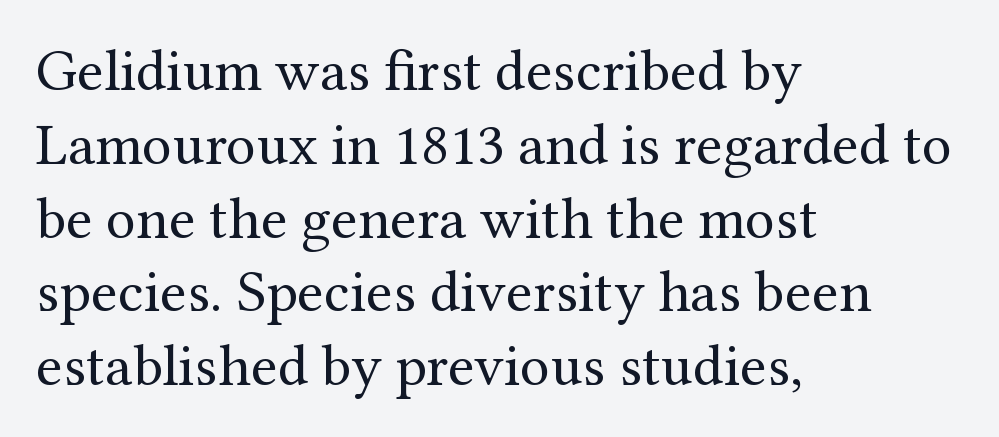
Is there any slant? The stems are plumb. This sample is left-justified, so line endings fall wherever the words run out. You could call the tracking neutral — neither tight nor loose. The zone under the glyphs is completely vacant.
